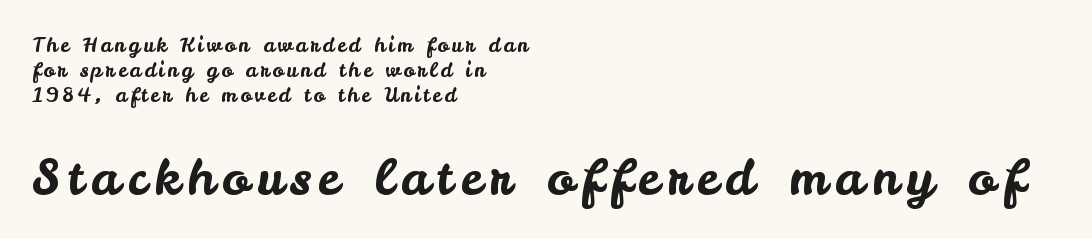
Proportional: the letters do not fall into vertical columns. Are there feet on the stems? There aren't — it's a sans. Reading top to bottom, the characters get bigger at the block break. Line spacing here is normal. The setting favours the left margin, as ordinary paragraphs usually do.
